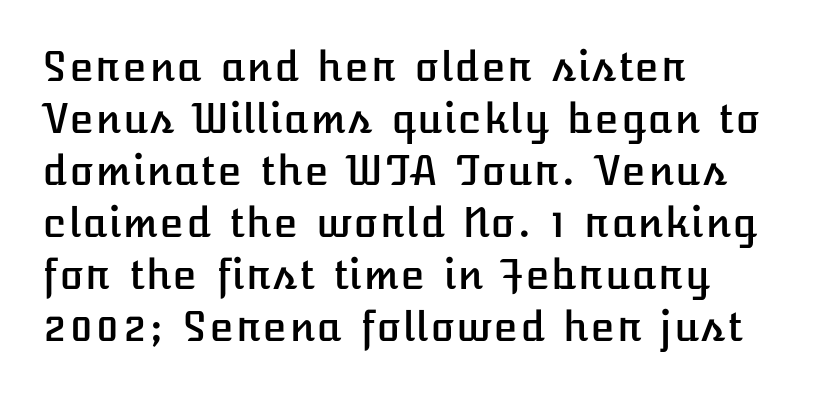
Q: Is the text italic (slanted)? A: No, it is upright.
Q: Is the text underlined? A: No.
Q: How is the paragraph aligned? A: Left-aligned.
Q: Is the spacing between letters normal or unusually wide? A: Normal.
Q: Is the spacing between lines tight, normal or loose? A: Normal.
Q: Width (condensed, normal, or wide)? A: Normal.
Q: Stroke contrast? A: Low.
Q: x-height? A: Medium.
